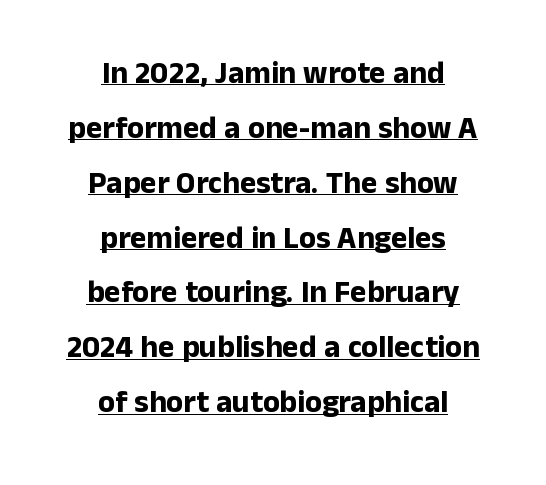
{"serif": "no", "italic": "no", "bold": "yes", "weight": "bold", "width": "normal", "stroke_contrast": "low", "x_height": "medium", "monospaced": "no", "underline": "yes", "align": "center", "line_spacing_ratio": 1.77, "letter_spacing": "normal", "letter_spacing_em": 0.0, "glyph_px": 31}
